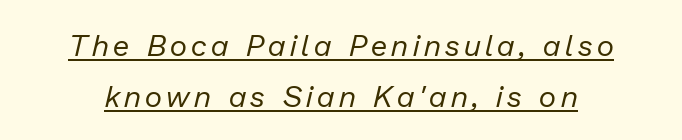
{"italic": "yes", "lean": "right", "slant_degrees": 13, "bold": "no", "weight": "regular", "width": "normal", "stroke_contrast": "low", "x_height": "medium", "monospaced": "no", "underline": "yes", "line_spacing_ratio": 1.71, "glyph_px": 30}
